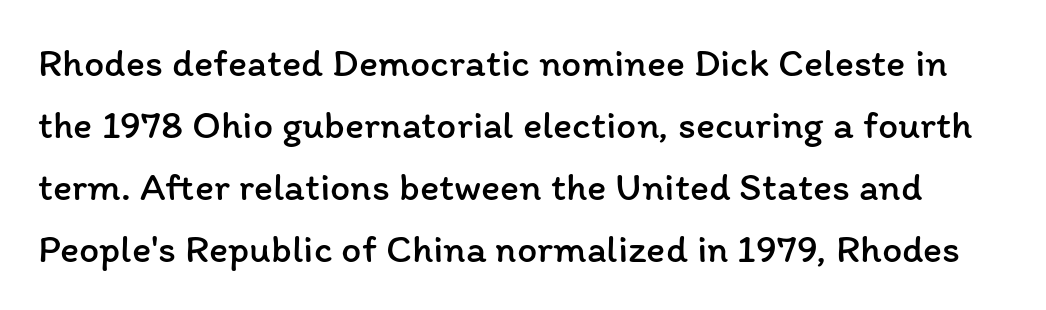
Q: Is the text bold? A: No.
Q: Is the text italic (slanted)? A: No, it is upright.
Q: Is the text underlined? A: No.
Q: Is the spacing between letters normal or unusually wide? A: Normal.
Q: Is the spacing between lines tight, normal or loose? A: Normal.
Q: Width (condensed, normal, or wide)? A: Normal.
Q: Stroke contrast? A: Low.
Q: x-height? A: Medium.
Q: Monospaced? A: No.
